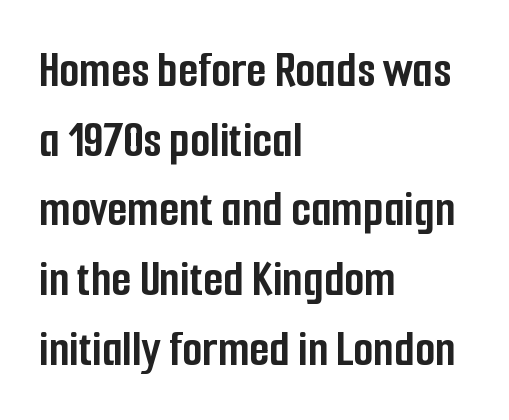
How are the letters spaced? Ordinarily, with no added tracking. How heavy is the stroke? Heavy — this is a bold. The typesetter chose a ragged-right arrangement here. Regular leading. Each letter keeps its own natural width here, so spacing adapts to shape.
